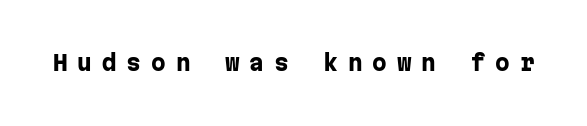
Q: Is the text bold? A: Yes.
Q: Is the text italic (slanted)? A: No, it is upright.
Q: Is the text underlined? A: No.
Q: Is the spacing between letters normal or unusually wide? A: Unusually wide.
